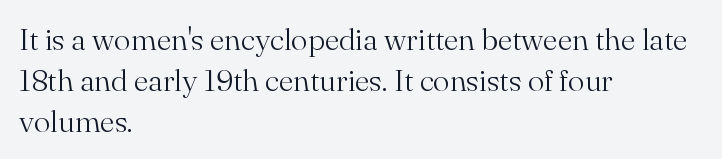
Q: Is the text bold? A: No.
Q: Is the text italic (slanted)? A: No, it is upright.
Q: Is the typeface a serif or a sans-serif typeface? A: Serif.
Q: Is the text underlined? A: No.
Q: How is the paragraph aligned? A: Left-aligned.
Q: Is the spacing between letters normal or unusually wide? A: Normal.
Q: Is the spacing between lines tight, normal or loose? A: Normal.
Q: Width (condensed, normal, or wide)? A: Normal.
Q: Stroke contrast? A: Medium.
Q: x-height? A: Small.
Q: Monospaced? A: No.
